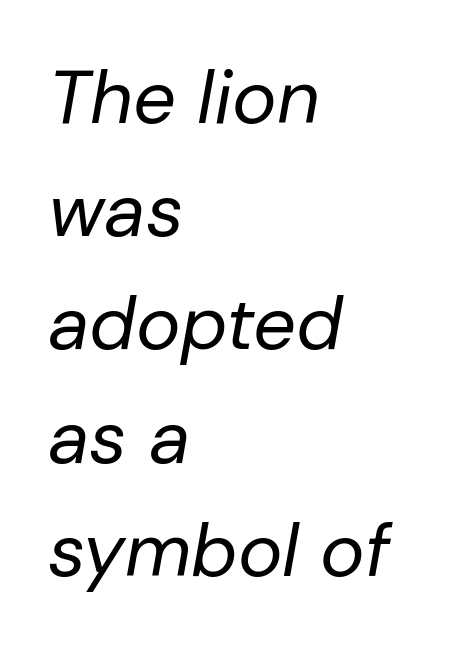
Q: Is the text bold? A: No.
Q: Is the text italic (slanted)? A: Yes, it leans right by about 10 degrees.
Q: Is the text underlined? A: No.
Q: How is the paragraph aligned? A: Left-aligned.
Q: Is the spacing between letters normal or unusually wide? A: Normal.
Q: Is the spacing between lines tight, normal or loose? A: Normal.
Q: Width (condensed, normal, or wide)? A: Normal.
Q: Stroke contrast? A: Low.
Q: x-height? A: Medium.
Q: Monospaced? A: No.
